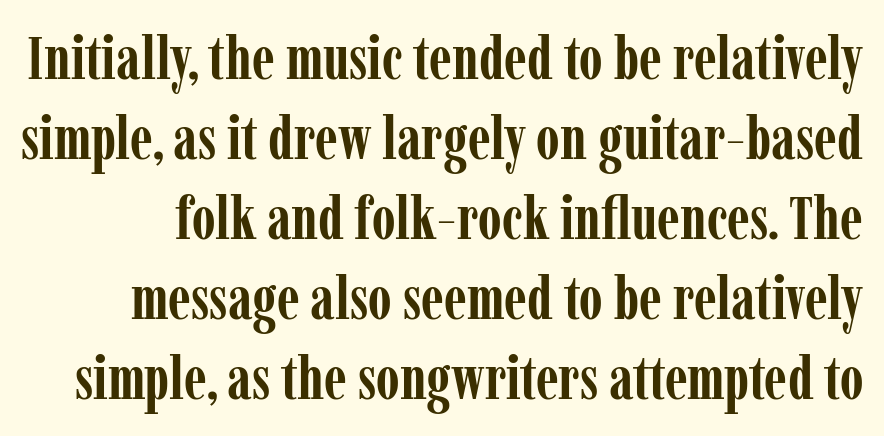
Unlike italic type, these characters show no tilt at all. Each glyph is drawn with heavy, bold strokes. The face used here is proportionally spaced, like ordinary book or web type. The strip under each line holds only bare page. Compared with typical body copy, the letter spacing here is the same. Small tapered or slab feet sit at the stroke ends, so this counts as serif.
